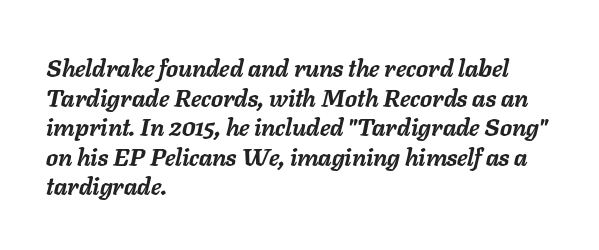
The image shows 24 px bold type, italic (leaning right); set left-aligned, line spacing 1.23x, normal letter spacing, not underlined.
